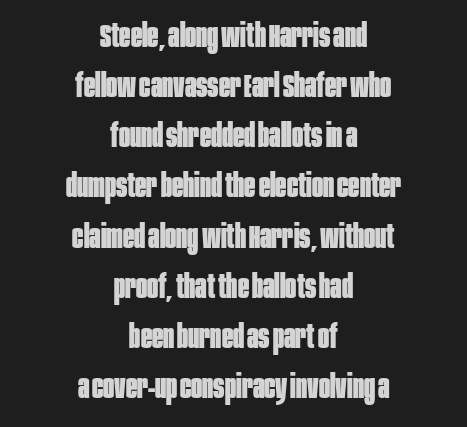
A dark, heavy texture on the line: the type is bold. The specimen reads as upright at a glance. Short and long lines alike share a common midpoint. Font category for this specimen: sans-serif. Words float on clear page, feet unadorned.
